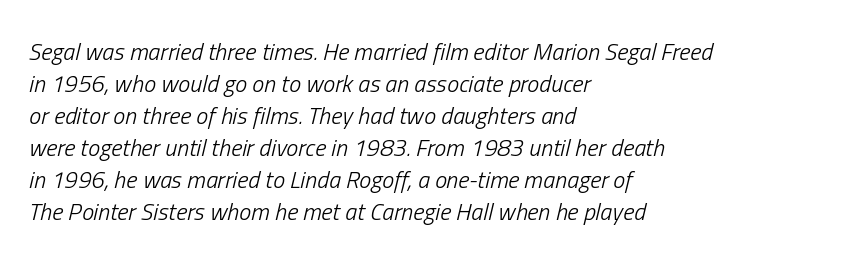
Quick note: interline space is typical. Rule under the text: the space is simply empty. These glyphs show unthickened strokes, regular width or finer. The paragraph has a hard left edge and a soft right edge.
